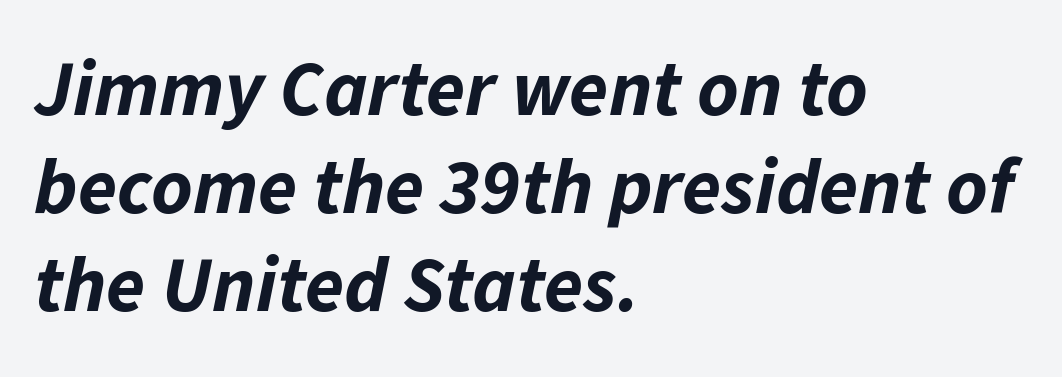
Q: Is the text bold? A: Yes.
Q: Is the text italic (slanted)? A: Yes, it leans right by about 11 degrees.
Q: Is the text underlined? A: No.
Q: How is the paragraph aligned? A: Left-aligned.
Q: Is the spacing between letters normal or unusually wide? A: Normal.
Q: Width (condensed, normal, or wide)? A: Normal.
Q: Stroke contrast? A: Low.
Q: x-height? A: Medium.
Q: Monospaced? A: No.
